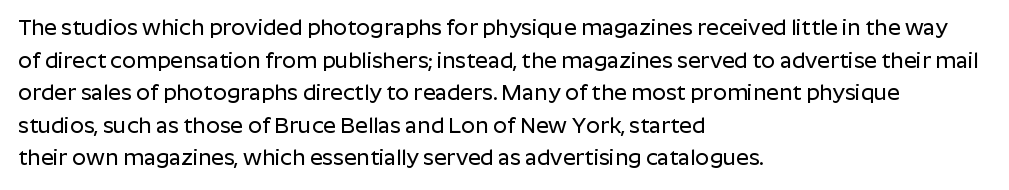
The image shows 22 px text type, upright; set left-aligned, normal line spacing (1.48x), normal letter spacing, not underlined.
